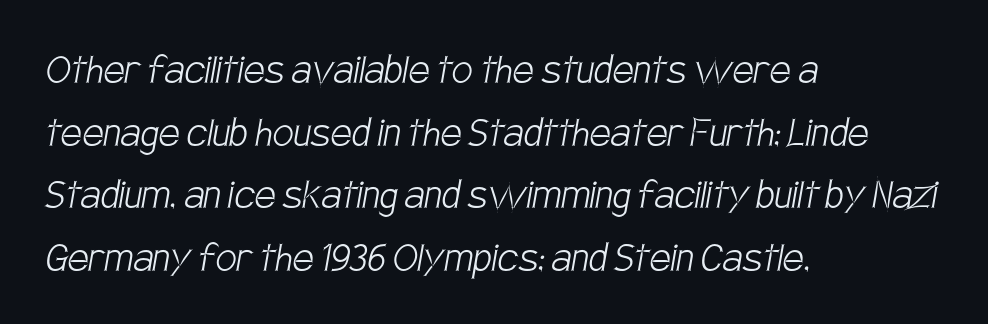
{"serif": "no", "bold": "no", "weight": "light", "width": "condensed", "stroke_contrast": "low", "x_height": "large", "monospaced": "no", "underline": "no", "align": "left", "line_spacing": "normal", "line_spacing_ratio": 1.33, "letter_spacing": "normal", "letter_spacing_em": 0.0, "glyph_px": 47}
